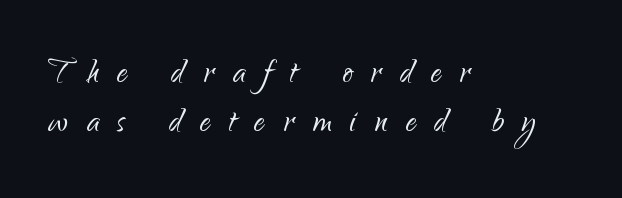
The image shows 42 px light sans-serif type; set left-aligned, line spacing 1.16x, unusually wide letter spacing (+0.44 em), not underlined; low stroke contrast and a small x-height.
